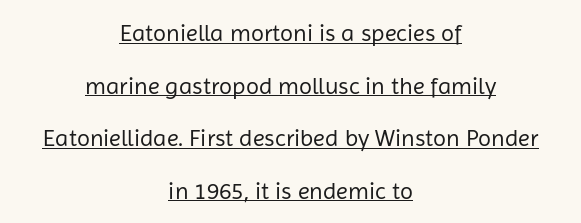
Q: Is the text bold? A: No.
Q: Is the text italic (slanted)? A: No, it is upright.
Q: Is the text underlined? A: Yes.
Q: How is the paragraph aligned? A: Centered.
Q: Is the spacing between letters normal or unusually wide? A: Normal.
Q: Is the spacing between lines tight, normal or loose? A: Loose.
